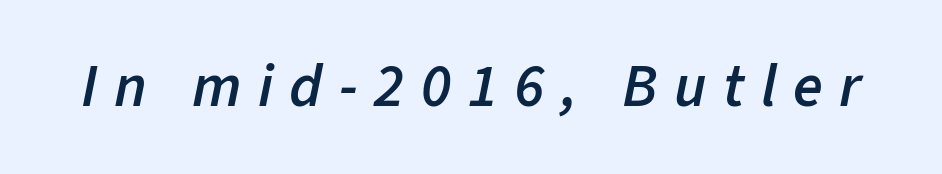
Tracking value appears strongly positive — letters spread wide. This sample has the flowing, uneven cadence of proportional lettering. The zone under the glyphs is completely vacant. Weight check: semibold — heavier than regular, not quite bold. In terms of posture, this sample is oblique.
